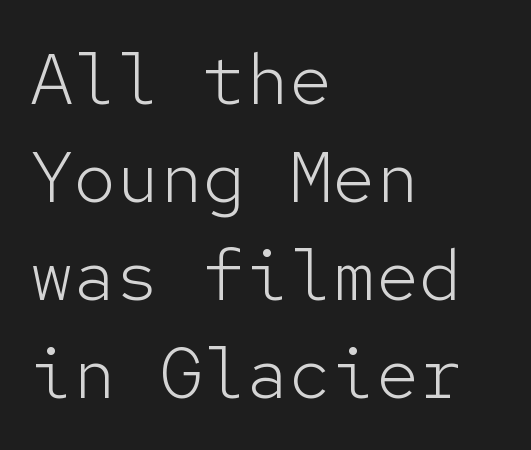
Leftover space on each line is placed entirely after the last word. No chunkiness to these letters — they're not bold. The font family rendered here belongs to the sans-serif group. The lettering stays uniformly vertical, giving the passage a roman look. Any mark beneath the type? The region is blank. The line texture is even and compact thanks to regular tracking.
